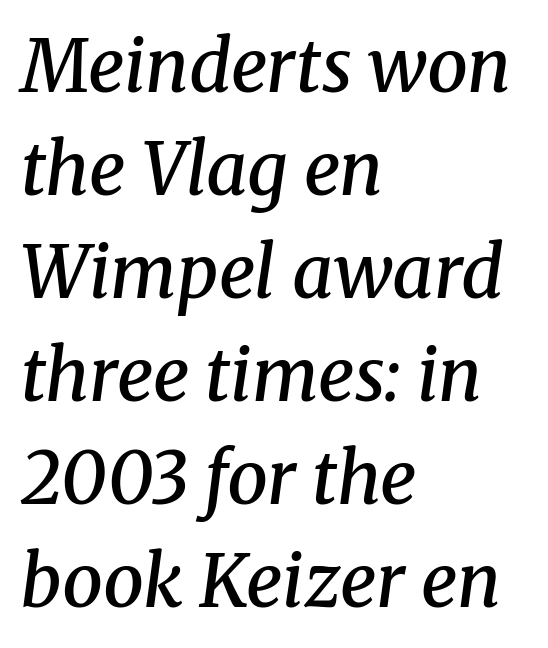
Q: Is the text bold? A: Semi-bold.
Q: Is the text italic (slanted)? A: Yes, it leans right by about 8 degrees.
Q: Is the typeface a serif or a sans-serif typeface? A: Serif.
Q: Is the text underlined? A: No.
Q: How is the paragraph aligned? A: Left-aligned.
Q: Is the spacing between letters normal or unusually wide? A: Normal.
Q: Is the spacing between lines tight, normal or loose? A: Normal.
Q: Width (condensed, normal, or wide)? A: Normal.
Q: Stroke contrast? A: Medium.
Q: x-height? A: Medium.
Q: Monospaced? A: No.
